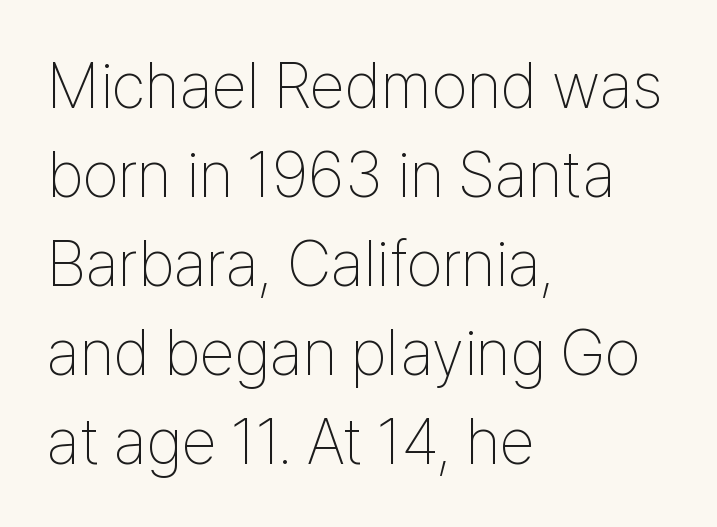
Q: Is the text bold? A: No.
Q: Is the text italic (slanted)? A: No, it is upright.
Q: Is the typeface a serif or a sans-serif typeface? A: Sans-serif.
Q: Is the text underlined? A: No.
Q: How is the paragraph aligned? A: Left-aligned.
Q: Is the spacing between letters normal or unusually wide? A: Normal.
Q: Is the spacing between lines tight, normal or loose? A: Normal.
Q: Width (condensed, normal, or wide)? A: Condensed.
Q: Stroke contrast? A: Low.
Q: x-height? A: Medium.
Q: Monospaced? A: No.
